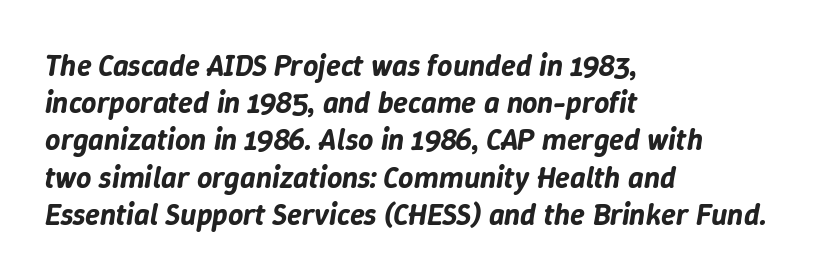
Q: Is the text italic (slanted)? A: Yes, it leans right by about 9 degrees.
Q: Is the text underlined? A: No.
Q: How is the paragraph aligned? A: Left-aligned.
Q: Is the spacing between letters normal or unusually wide? A: Normal.
Q: Width (condensed, normal, or wide)? A: Normal.
Q: Stroke contrast? A: Low.
Q: x-height? A: Medium.
Q: Monospaced? A: No.
